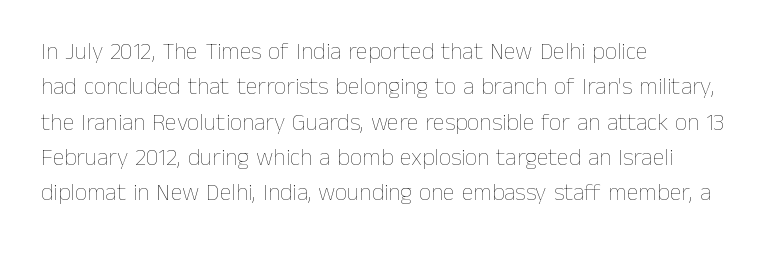
The image shows 24 px text type, upright; set left-aligned, normal line spacing (1.47x), normal letter spacing, not underlined.
